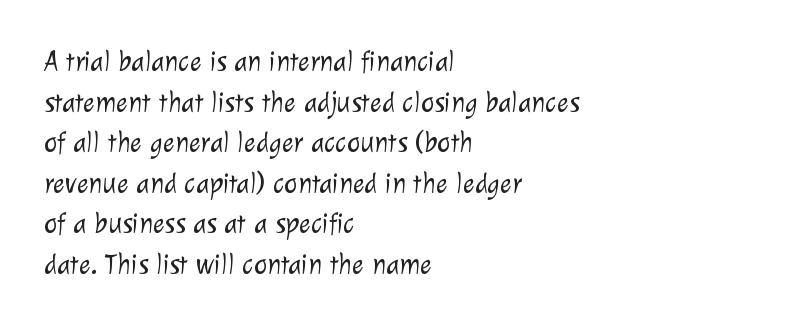
Weight: not bold — regular or lighter. Is this a fixed-width face? No — the glyphs have proportional, varying widths. Vertically, the passage feels balanced, rows spaced as you'd expect. Only glyphs here, with clear space below each row. Observe the ordinary spacing: letters are neighbours, not strangers.
